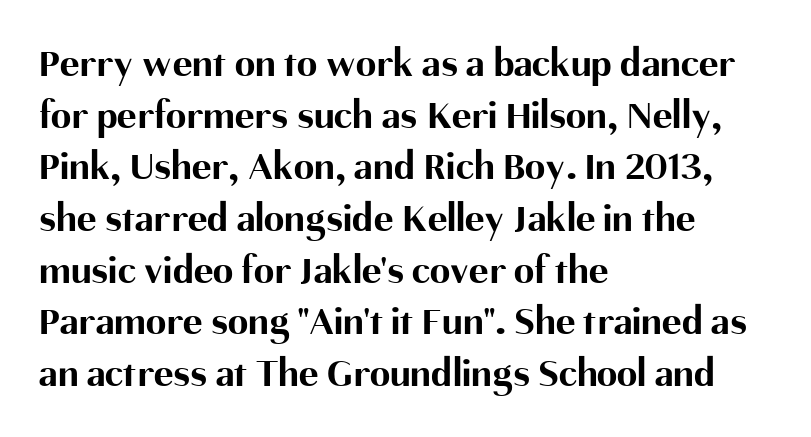
The image shows 41 px bold sans-serif type, upright; set left-aligned, normal line spacing (1.26x), normal letter spacing, not underlined; medium stroke contrast and a medium x-height.
